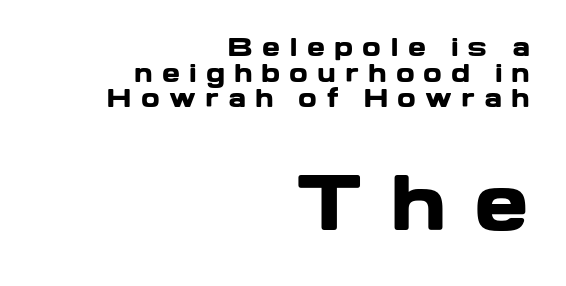
{"serif": "no", "italic": "no", "bold": "yes", "weight": "heavy", "width": "wide", "stroke_contrast": "low", "x_height": "medium", "monospaced": "no", "underline": "no", "align": "right", "line_spacing": "tight", "line_spacing_ratio": 1.07, "letter_spacing": "wide", "letter_spacing_em": 0.37, "larger_block": "second", "size_ratio": 3.04, "glyph_px": 73}
